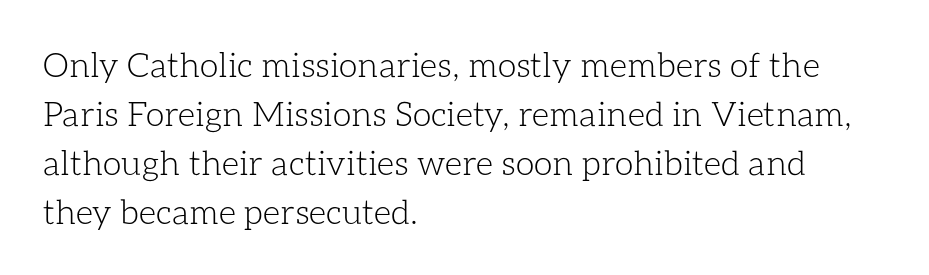
Q: Is the text bold? A: No.
Q: Is the text italic (slanted)? A: No, it is upright.
Q: Is the text underlined? A: No.
Q: How is the paragraph aligned? A: Left-aligned.
Q: Is the spacing between letters normal or unusually wide? A: Normal.
Q: Is the spacing between lines tight, normal or loose? A: Normal.
Q: Width (condensed, normal, or wide)? A: Normal.
Q: Stroke contrast? A: Low.
Q: x-height? A: Medium.
Q: Monospaced? A: No.
